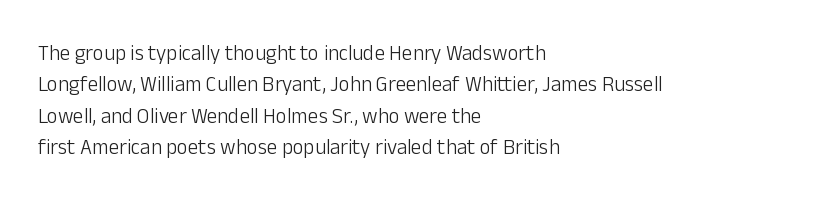
Ordinary non-slanted type is in use. Honestly, the row spacing looks completely unremarkable. These lines keep a tight, regular rhythm from letter to letter. These lines stack with their left ends in a neat column.
